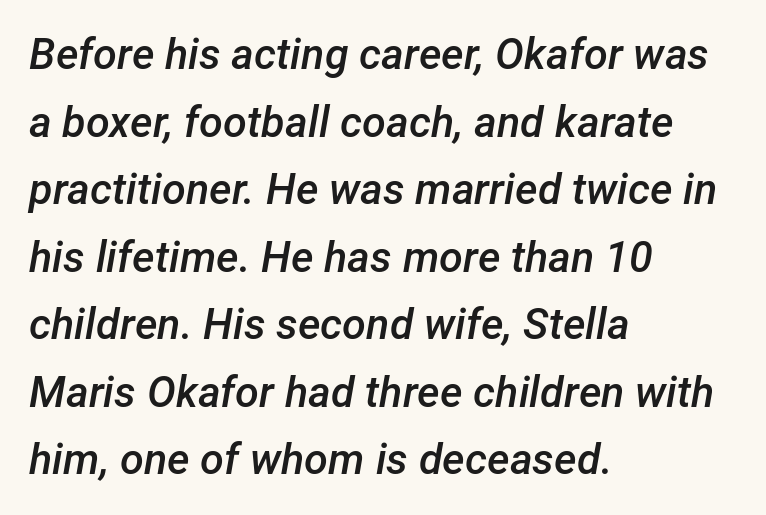
The image shows 43 px semibold type, italic (leaning right); set left-aligned, normal line spacing (1.57x), normal letter spacing, not underlined; low stroke contrast and a medium x-height.
